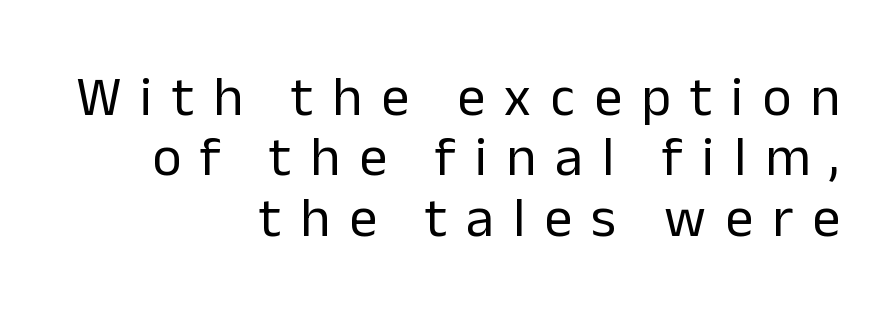
The image shows 56 px regular-weight sans-serif type, upright; set right-aligned, tight line spacing (1.08x), unusually wide letter spacing (+0.34 em), not underlined; low stroke contrast and a medium x-height.
